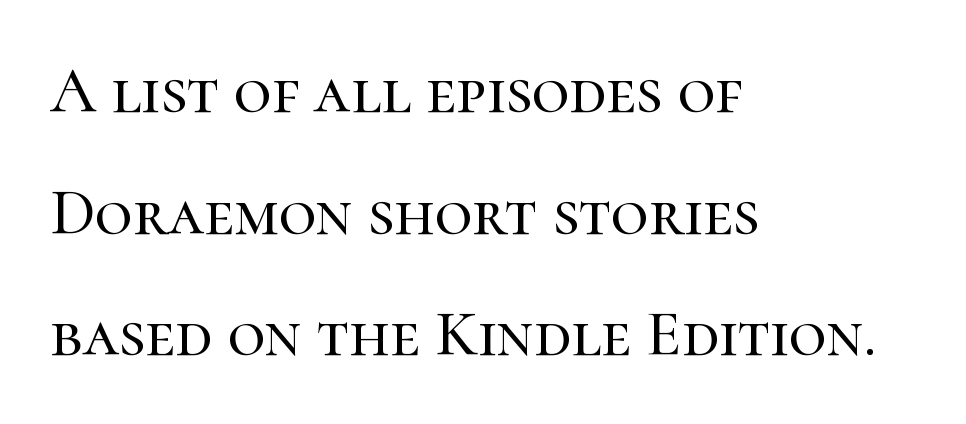
{"serif": "yes", "italic": "no", "width": "normal", "stroke_contrast": "high", "x_height": "medium", "monospaced": "no", "underline": "no", "align": "left", "line_spacing_ratio": 1.87, "letter_spacing": "normal", "letter_spacing_em": 0.0, "glyph_px": 65}
